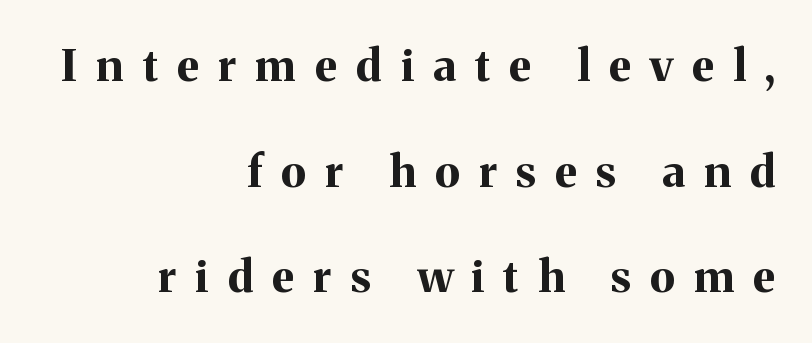
Q: Is the text bold? A: Yes.
Q: Is the text italic (slanted)? A: No, it is upright.
Q: Is the typeface a serif or a sans-serif typeface? A: Serif.
Q: Is the text underlined? A: No.
Q: How is the paragraph aligned? A: Right-aligned.
Q: Is the spacing between letters normal or unusually wide? A: Unusually wide.
Q: Is the spacing between lines tight, normal or loose? A: Loose.
Q: Width (condensed, normal, or wide)? A: Normal.
Q: Stroke contrast? A: Medium.
Q: x-height? A: Medium.
Q: Monospaced? A: No.
